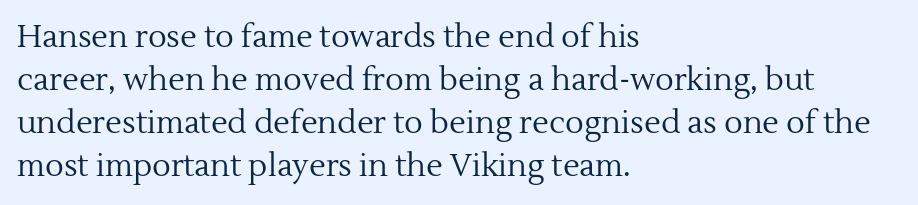
Think of a printed novel: that variable character pitch is what you see here. Does the copy run flush right? No — it runs flush left. The strip under each line holds only bare page. Is the type heavy? It reads as light-to-regular instead. The vertical gap from one line to the next is medium.
